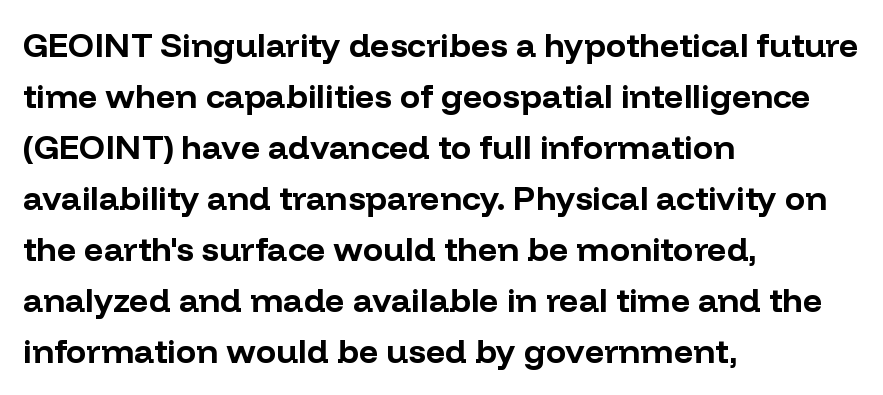
Q: Is the text bold? A: Yes.
Q: Is the text italic (slanted)? A: No, it is upright.
Q: Is the typeface a serif or a sans-serif typeface? A: Sans-serif.
Q: Is the text underlined? A: No.
Q: How is the paragraph aligned? A: Left-aligned.
Q: Is the spacing between letters normal or unusually wide? A: Normal.
Q: Is the spacing between lines tight, normal or loose? A: Normal.
Q: Width (condensed, normal, or wide)? A: Normal.
Q: Stroke contrast? A: Low.
Q: x-height? A: Medium.
Q: Monospaced? A: No.
